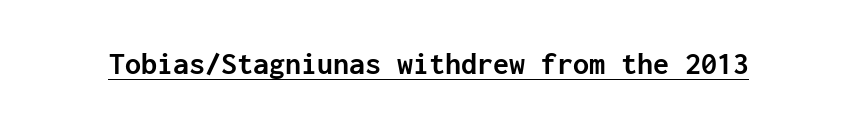
{"serif": "no", "italic": "no", "bold": "yes", "weight": "semibold", "width": "normal", "stroke_contrast": "low", "x_height": "medium", "monospaced": "yes", "underline": "yes", "letter_spacing": "normal", "letter_spacing_em": 0.0, "glyph_px": 32}
